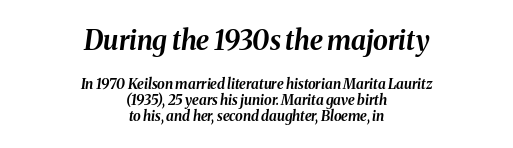
These lines carry a lot of weight — the face is fully bold. An italicized treatment has been applied to the whole sample. Tracking value appears to be zero — textbook default spacing. Both edges are ragged and mirror each other, which tells us the setting is centered. Check the space under the baseline: it is left empty. Leading: reduced.
